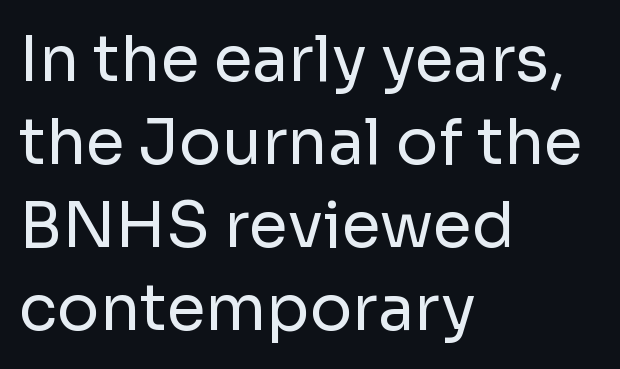
Q: Is the text bold? A: No.
Q: Is the text italic (slanted)? A: No, it is upright.
Q: Is the typeface a serif or a sans-serif typeface? A: Sans-serif.
Q: Is the text underlined? A: No.
Q: How is the paragraph aligned? A: Left-aligned.
Q: Is the spacing between letters normal or unusually wide? A: Normal.
Q: Is the spacing between lines tight, normal or loose? A: Normal.
Q: Width (condensed, normal, or wide)? A: Normal.
Q: Stroke contrast? A: Low.
Q: x-height? A: Medium.
Q: Monospaced? A: No.
